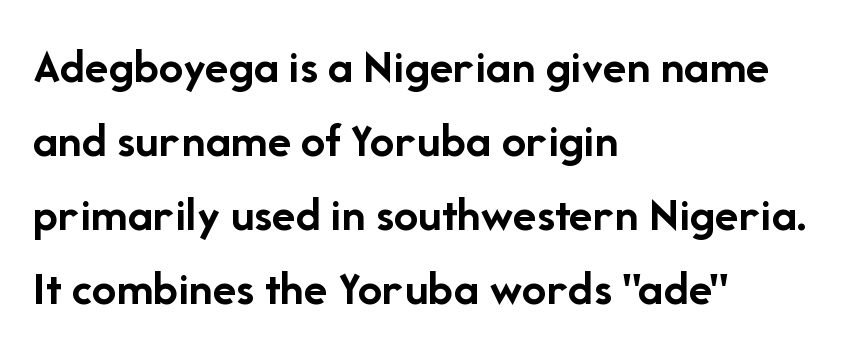
Students, observe: this is what conventionally led text looks like. The typeface chosen for these lines omits serifs. The space directly below the letters is spotless. The paragraph shown leans on its left margin.
